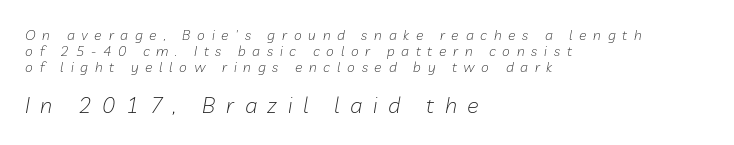
Q: Is the text bold? A: No.
Q: Is the text italic (slanted)? A: Yes, it leans right by about 10 degrees.
Q: Is the text underlined? A: No.
Q: How is the paragraph aligned? A: Left-aligned.
Q: Is the spacing between letters normal or unusually wide? A: Unusually wide.
Q: Is the spacing between lines tight, normal or loose? A: Tight.
Q: Which block of text is set in a larger size, the first (top) or the second (bottom)? A: The second (bottom) one.
